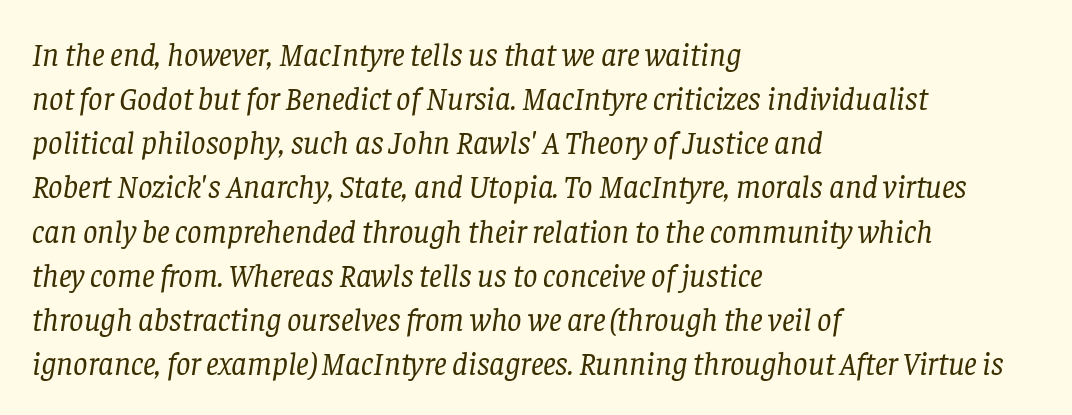
Q: Is the text bold? A: No.
Q: Is the text italic (slanted)? A: Yes, it leans right by about 8 degrees.
Q: Is the typeface a serif or a sans-serif typeface? A: Serif.
Q: Is the text underlined? A: No.
Q: How is the paragraph aligned? A: Left-aligned.
Q: Is the spacing between letters normal or unusually wide? A: Normal.
Q: Is the spacing between lines tight, normal or loose? A: Normal.
Q: Width (condensed, normal, or wide)? A: Normal.
Q: Stroke contrast? A: Low.
Q: x-height? A: Large.
Q: Monospaced? A: No.
